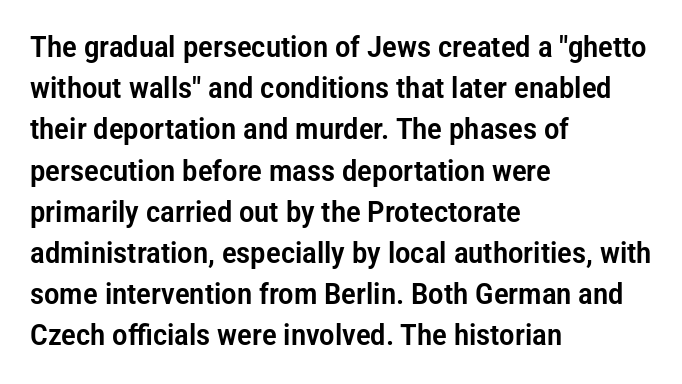
The image shows 29 px condensed sans-serif type, upright; set left-aligned, normal line spacing (1.42x), normal letter spacing, not underlined; low stroke contrast and a medium x-height.
